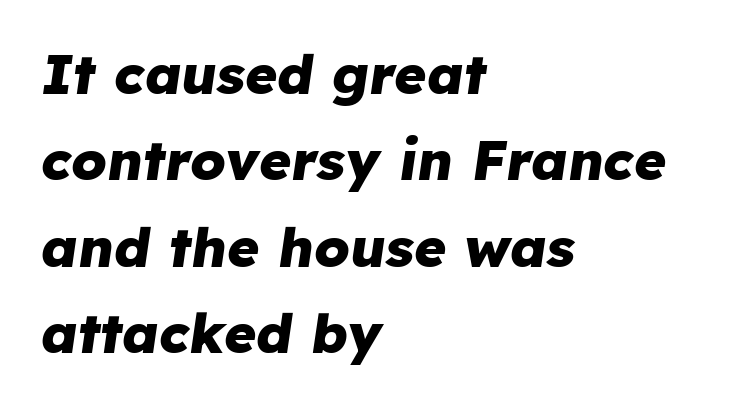
The image shows 55 px heavy type, italic (leaning right); set left-aligned, normal line spacing (1.57x), normal letter spacing, not underlined; low stroke contrast and a medium x-height.
